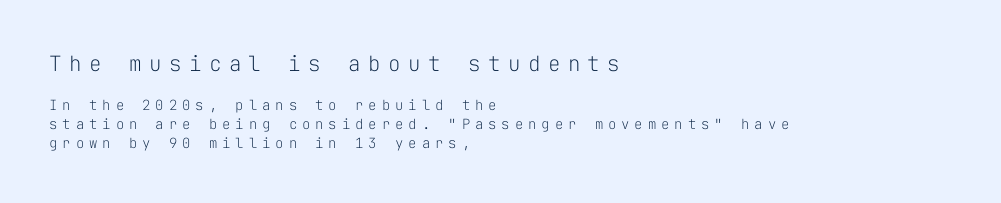
Q: Is the text bold? A: No.
Q: Is the text italic (slanted)? A: No, it is upright.
Q: Is the text underlined? A: No.
Q: How is the paragraph aligned? A: Left-aligned.
Q: Is the spacing between letters normal or unusually wide? A: Unusually wide.
Q: Is the spacing between lines tight, normal or loose? A: Normal.
Q: Which block of text is set in a larger size, the first (top) or the second (bottom)? A: The first (top) one.
